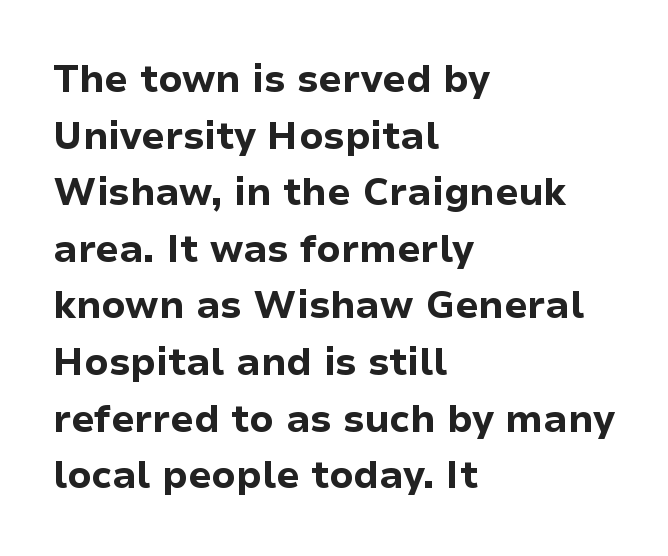
Visually the block forms a straight wall on the left and a jagged coastline on the right. This is sans-serif lettering, the kind often seen on screens and signage. If you drew a line through each stem, it would be perfectly vertical. The rendering keeps characters at their native spacing. Unmarked baselines from the first word to the last.
